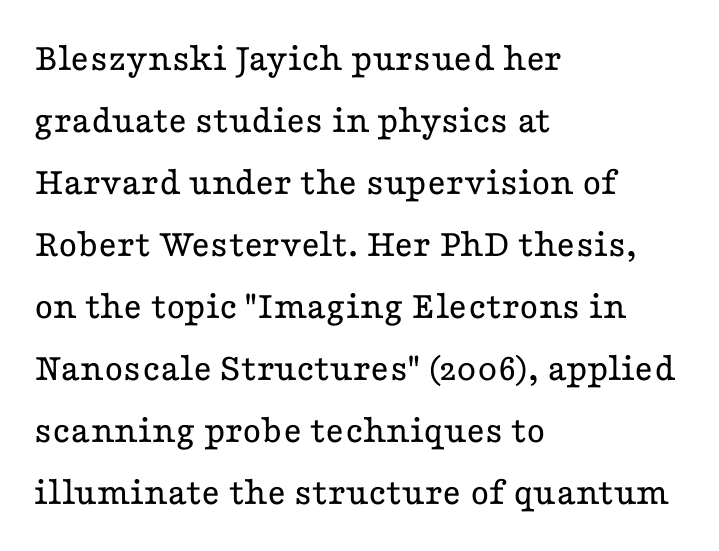
Notice how the stems are strictly vertical — no italics here. One glance says typical: line gaps are just what's usual. The lines in this sample share a left origin and differ only in where they stop. Letterform terminals end in serifs throughout the passage. The words here are not underlined.
